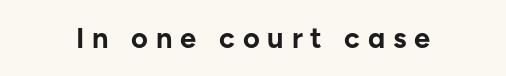
{"serif": "no", "italic": "no", "bold": "yes", "weight": "bold", "width": "normal", "stroke_contrast": "low", "x_height": "medium", "monospaced": "no", "underline": "no", "letter_spacing": "wide", "letter_spacing_em": 0.27, "glyph_px": 29}
